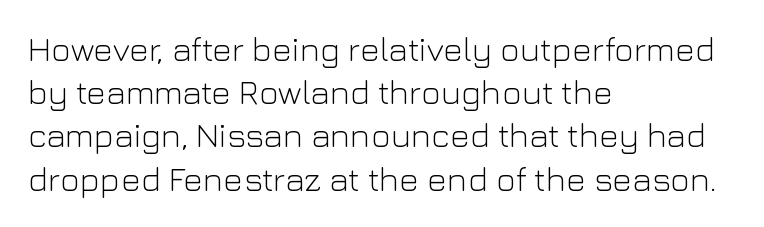
{"serif": "no", "italic": "no", "bold": "no", "weight": "light", "width": "normal", "stroke_contrast": "low", "x_height": "medium", "monospaced": "no", "underline": "no", "align": "left", "line_spacing": "normal", "line_spacing_ratio": 1.27, "letter_spacing": "normal", "letter_spacing_em": 0.0, "glyph_px": 34}
